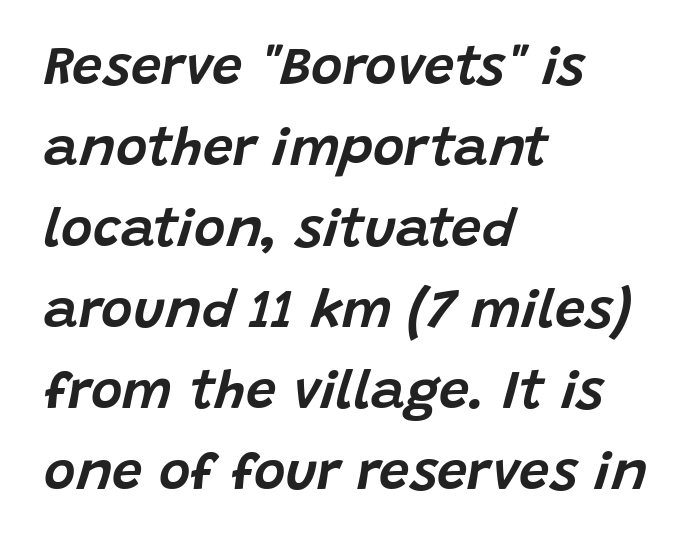
Decoration check: the copy has no underline. Between one letter and the next there's only the usual sliver of space. The block of text has a typical density, with ordinary space between rows. Is this a fixed-width face? No — the glyphs have proportional, varying widths. The rag falls on the right side of this text block. The font's italic variant was chosen for this text.
